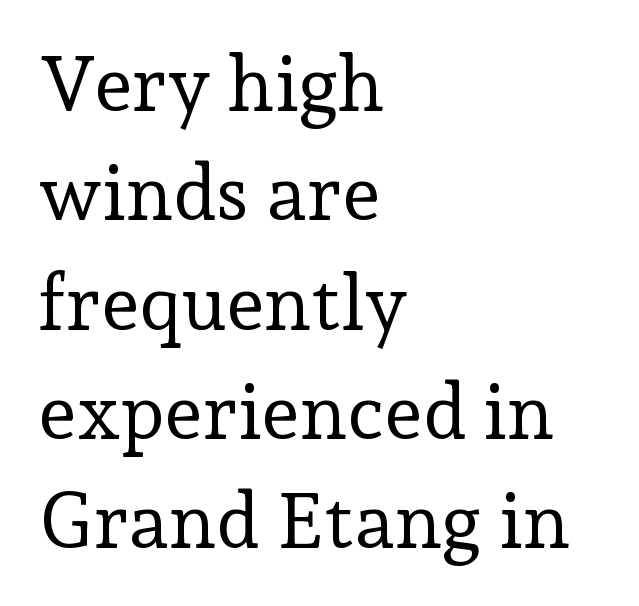
Q: Is the text bold? A: No.
Q: Is the text italic (slanted)? A: No, it is upright.
Q: Is the typeface a serif or a sans-serif typeface? A: Serif.
Q: Is the text underlined? A: No.
Q: How is the paragraph aligned? A: Left-aligned.
Q: Is the spacing between letters normal or unusually wide? A: Normal.
Q: Is the spacing between lines tight, normal or loose? A: Normal.
Q: Width (condensed, normal, or wide)? A: Normal.
Q: Stroke contrast? A: Low.
Q: x-height? A: Medium.
Q: Monospaced? A: No.
